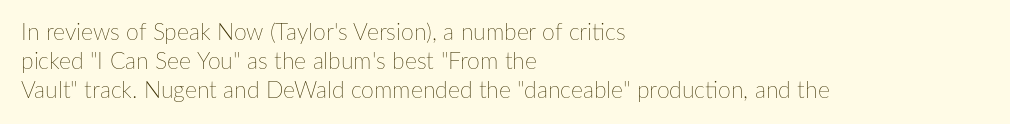
Q: Is the text bold? A: No.
Q: Is the text italic (slanted)? A: No, it is upright.
Q: Is the text underlined? A: No.
Q: How is the paragraph aligned? A: Left-aligned.
Q: Is the spacing between letters normal or unusually wide? A: Normal.
Q: Is the spacing between lines tight, normal or loose? A: Normal.
